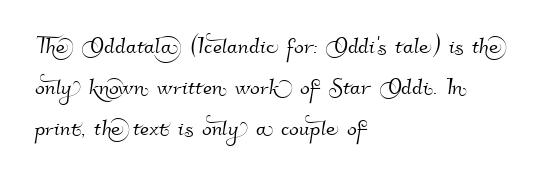
The image shows 29 px sans-serif type; set left-aligned, normal line spacing (1.41x), normal letter spacing, not underlined; high stroke contrast and a small x-height.
